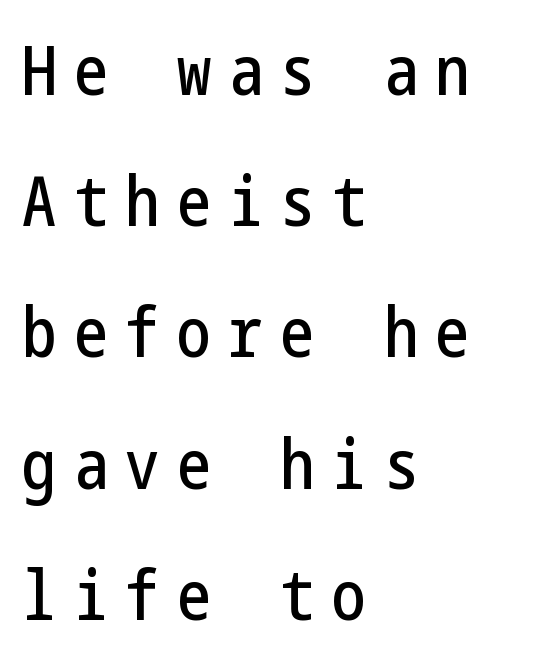
{"serif": "no", "italic": "no", "width": "condensed", "stroke_contrast": "low", "x_height": "medium", "underline": "no", "align": "left", "line_spacing": "loose", "line_spacing_ratio": 1.93, "letter_spacing": "wide", "letter_spacing_em": 0.26, "glyph_px": 68}
